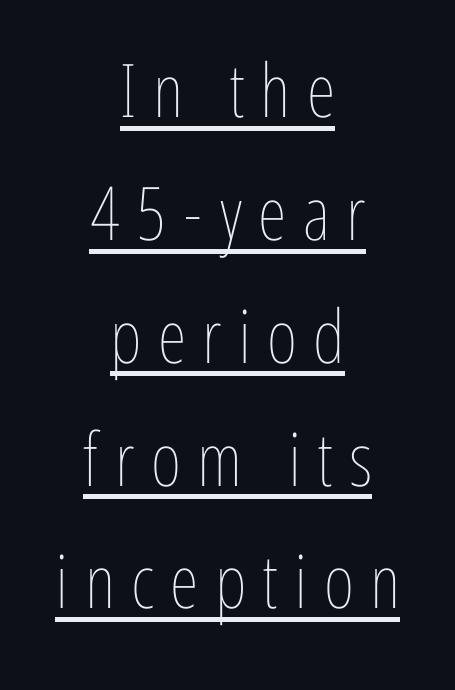
{"italic": "no", "bold": "no", "weight": "thin", "width": "condensed", "stroke_contrast": "low", "x_height": "medium", "monospaced": "no", "underline": "yes", "align": "center", "line_spacing": "normal", "line_spacing_ratio": 1.66, "letter_spacing": "wide", "letter_spacing_em": 0.22, "glyph_px": 74}
